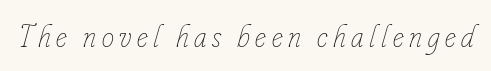
Q: Is the text bold? A: No.
Q: Is the text italic (slanted)? A: Yes, it leans right by about 16 degrees.
Q: Is the text underlined? A: No.
Q: Width (condensed, normal, or wide)? A: Condensed.
Q: Stroke contrast? A: Low.
Q: x-height? A: Small.
Q: Monospaced? A: No.
